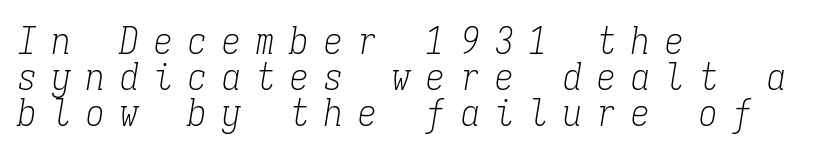
{"serif": "yes", "italic": "yes", "lean": "right", "slant_degrees": 9, "bold": "no", "weight": "light", "width": "condensed", "stroke_contrast": "low", "x_height": "medium", "monospaced": "yes", "underline": "no", "align": "left", "line_spacing": "tight", "line_spacing_ratio": 0.97, "letter_spacing": "wide", "letter_spacing_em": 0.42, "glyph_px": 37}
